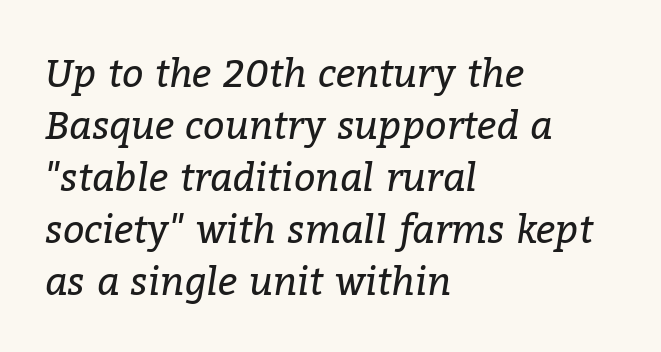
Q: Is the text bold? A: No.
Q: Is the text italic (slanted)? A: Yes, it leans right by about 9 degrees.
Q: Is the typeface a serif or a sans-serif typeface? A: Serif.
Q: Is the text underlined? A: No.
Q: How is the paragraph aligned? A: Left-aligned.
Q: Is the spacing between letters normal or unusually wide? A: Normal.
Q: Is the spacing between lines tight, normal or loose? A: Normal.
Q: Width (condensed, normal, or wide)? A: Normal.
Q: Stroke contrast? A: Low.
Q: x-height? A: Medium.
Q: Monospaced? A: No.
